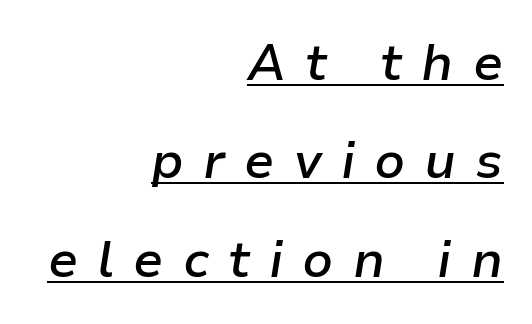
Q: Is the text bold? A: Semi-bold.
Q: Is the text italic (slanted)? A: Yes, it leans right by about 9 degrees.
Q: Is the text underlined? A: Yes.
Q: How is the paragraph aligned? A: Right-aligned.
Q: Is the spacing between letters normal or unusually wide? A: Unusually wide.
Q: Is the spacing between lines tight, normal or loose? A: Loose.
Q: Width (condensed, normal, or wide)? A: Normal.
Q: Stroke contrast? A: Low.
Q: x-height? A: Medium.
Q: Monospaced? A: No.
